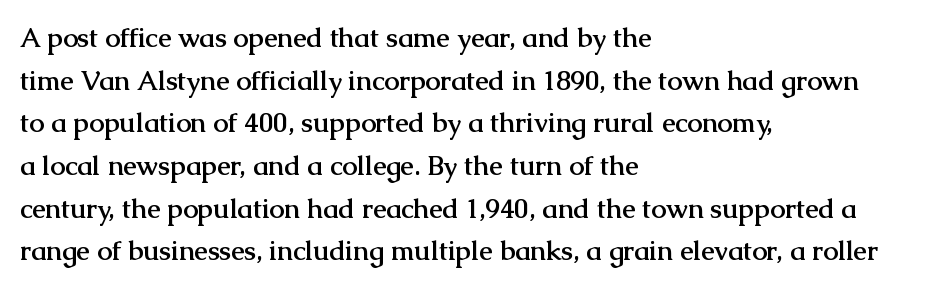
{"italic": "no", "bold": "yes", "underline": "no", "align": "left", "line_spacing": "normal", "line_spacing_ratio": 1.58, "letter_spacing": "normal", "letter_spacing_em": 0.0, "glyph_px": 27}
